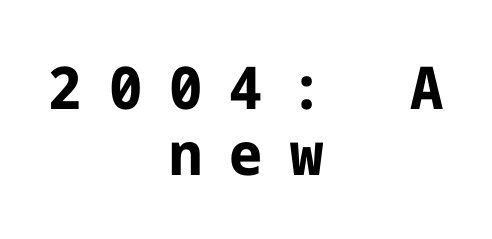
The image shows 59 px bold sans-serif type, upright; set centered, tight line spacing (1.12x), unusually wide letter spacing (+0.46 em), not underlined; low stroke contrast and a medium x-height.
